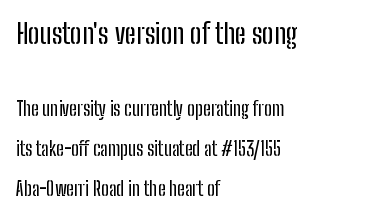
{"serif": "no", "italic": "no", "width": "condensed", "stroke_contrast": "low", "x_height": "medium", "monospaced": "no", "underline": "no", "align": "left", "line_spacing": "loose", "line_spacing_ratio": 2.1, "letter_spacing": "normal", "letter_spacing_em": 0.0, "larger_block": "first", "size_ratio": 1.47, "glyph_px": 28}
